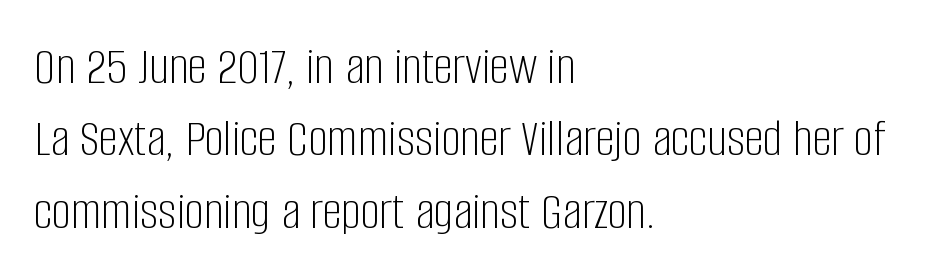
Think of a printed novel: that variable character pitch is what you see here. The strokes carry an ordinary text weight at most. Only glyphs here, with clear space below each row. Characters remain perfectly vertical along every line. Is the block centered? No — it sits flush against the left margin. One glance says typical: line gaps are just what's usual.
